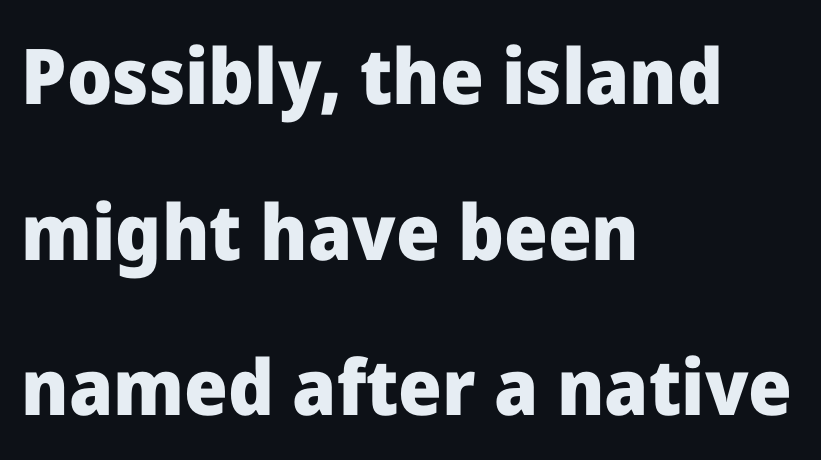
Q: Is the text bold? A: Yes.
Q: Is the text italic (slanted)? A: No, it is upright.
Q: Is the typeface a serif or a sans-serif typeface? A: Sans-serif.
Q: Is the text underlined? A: No.
Q: How is the paragraph aligned? A: Left-aligned.
Q: Is the spacing between letters normal or unusually wide? A: Normal.
Q: Is the spacing between lines tight, normal or loose? A: Loose.
Q: Width (condensed, normal, or wide)? A: Normal.
Q: Stroke contrast? A: Low.
Q: x-height? A: Medium.
Q: Monospaced? A: No.
